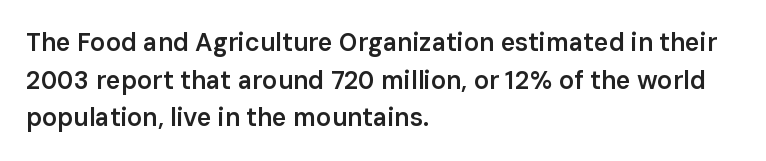
Q: Is the text bold? A: Semi-bold.
Q: Is the text italic (slanted)? A: No, it is upright.
Q: Is the text underlined? A: No.
Q: How is the paragraph aligned? A: Left-aligned.
Q: Is the spacing between letters normal or unusually wide? A: Normal.
Q: Is the spacing between lines tight, normal or loose? A: Normal.
